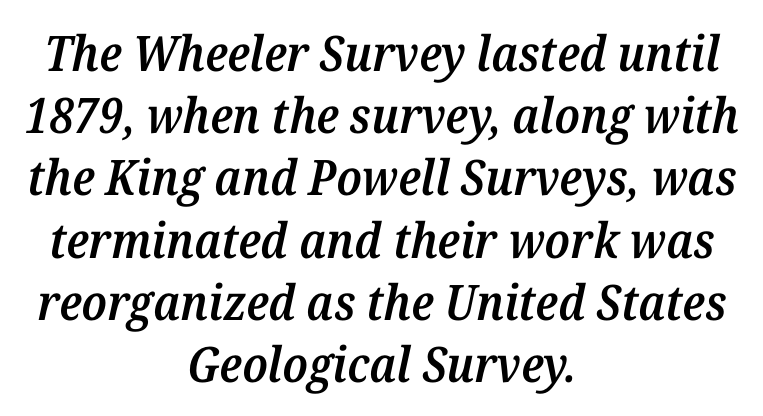
Q: Is the text bold? A: Semi-bold.
Q: Is the text italic (slanted)? A: Yes, it leans right by about 12 degrees.
Q: Is the typeface a serif or a sans-serif typeface? A: Serif.
Q: Is the text underlined? A: No.
Q: How is the paragraph aligned? A: Centered.
Q: Is the spacing between letters normal or unusually wide? A: Normal.
Q: Is the spacing between lines tight, normal or loose? A: Normal.
Q: Width (condensed, normal, or wide)? A: Normal.
Q: Stroke contrast? A: Medium.
Q: x-height? A: Medium.
Q: Monospaced? A: No.
